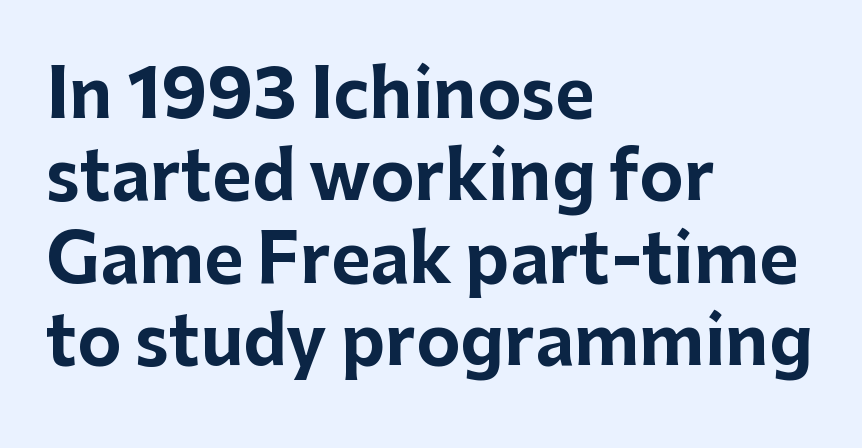
Q: Is the text bold? A: Yes.
Q: Is the text italic (slanted)? A: No, it is upright.
Q: Is the typeface a serif or a sans-serif typeface? A: Sans-serif.
Q: Is the text underlined? A: No.
Q: How is the paragraph aligned? A: Left-aligned.
Q: Is the spacing between letters normal or unusually wide? A: Normal.
Q: Width (condensed, normal, or wide)? A: Normal.
Q: Stroke contrast? A: Low.
Q: x-height? A: Medium.
Q: Monospaced? A: No.
